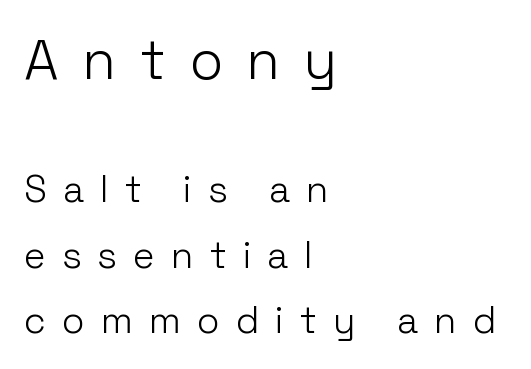
The image shows 55 px light sans-serif type, upright; set left-aligned, line spacing 1.77x, unusually wide letter spacing (+0.43 em), not underlined; the first (top) block is 1.49x larger; low stroke contrast and a medium x-height.
